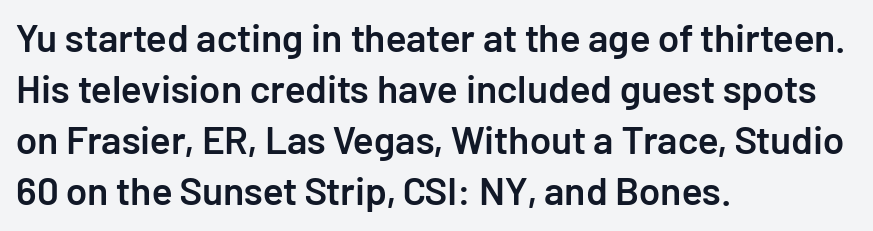
The image shows 39 px semibold sans-serif type, upright; set left-aligned, normal line spacing (1.31x), normal letter spacing, not underlined; low stroke contrast and a medium x-height.
